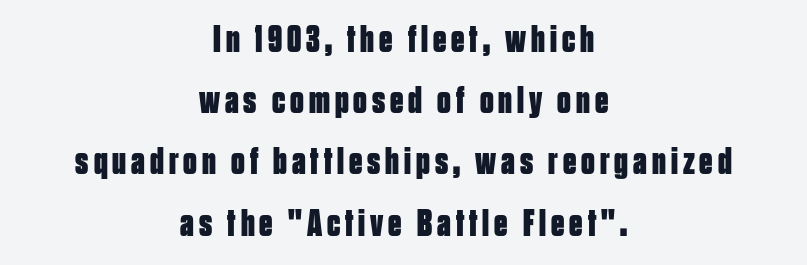
Q: Is the text bold? A: Yes.
Q: Is the text italic (slanted)? A: No, it is upright.
Q: Is the typeface a serif or a sans-serif typeface? A: Sans-serif.
Q: Is the text underlined? A: No.
Q: How is the paragraph aligned? A: Centered.
Q: Is the spacing between lines tight, normal or loose? A: Normal.
Q: Width (condensed, normal, or wide)? A: Condensed.
Q: Stroke contrast? A: Low.
Q: x-height? A: Large.
Q: Monospaced? A: No.
